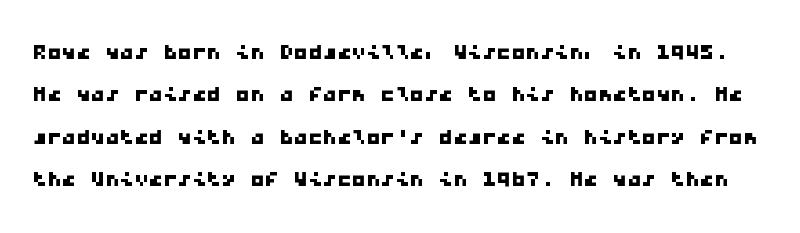
Q: Is the typeface a serif or a sans-serif typeface? A: Sans-serif.
Q: Is the text underlined? A: No.
Q: Is the spacing between letters normal or unusually wide? A: Normal.
Q: Is the spacing between lines tight, normal or loose? A: Normal.
Q: Width (condensed, normal, or wide)? A: Wide.
Q: Stroke contrast? A: Low.
Q: x-height? A: Medium.
Q: Monospaced? A: Yes.
